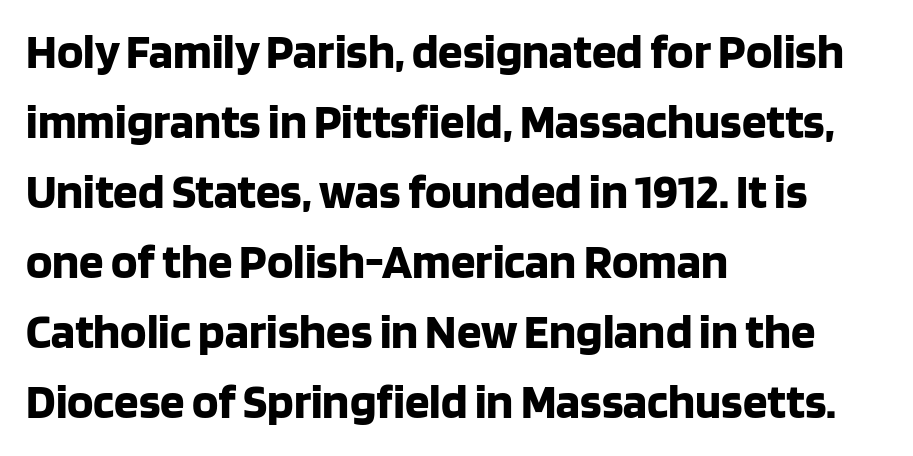
The image shows 49 px bold sans-serif type, upright; set left-aligned, normal line spacing (1.43x), normal letter spacing, not underlined; low stroke contrast and a large x-height.
